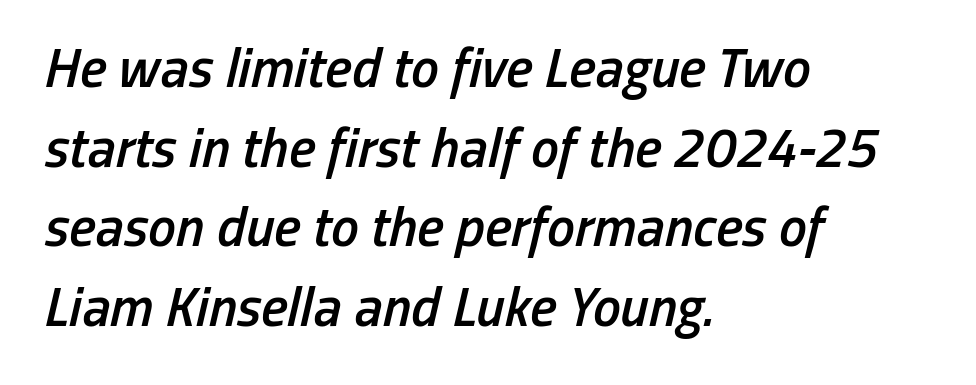
The image shows 56 px semibold, condensed type, italic (leaning right); set left-aligned, normal line spacing (1.42x), normal letter spacing, not underlined; low stroke contrast and a medium x-height.
